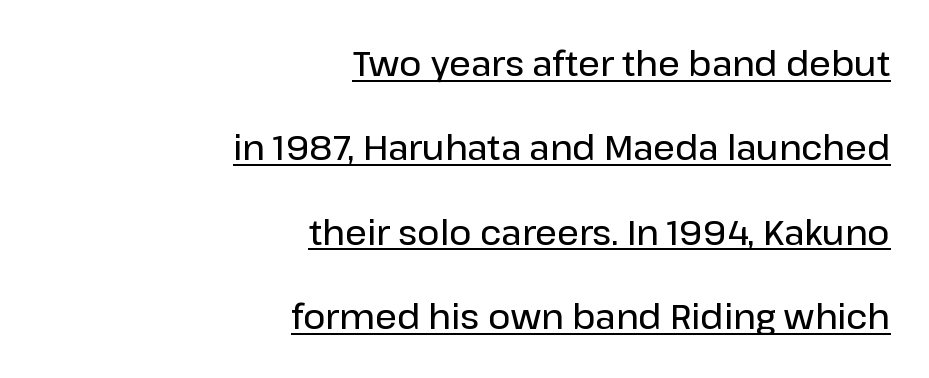
You can tell from the bare stems that sans-serif type was used. Look at the stroke-to-counter ratio: somewhat heavy, a semibold. Typeset ragged left — the right edge is the straight one. Nobody touched the tracking dial on this one. These lines were composed using upright roman letters.
